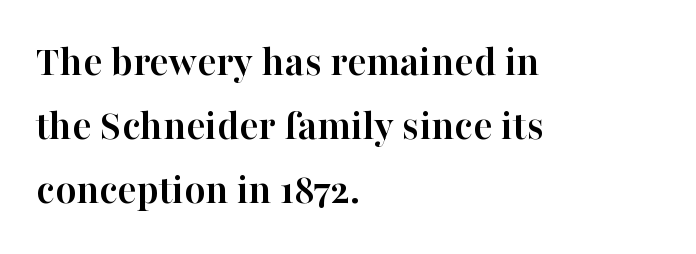
Q: Is the text bold? A: Yes.
Q: Is the text italic (slanted)? A: No, it is upright.
Q: Is the typeface a serif or a sans-serif typeface? A: Serif.
Q: Is the text underlined? A: No.
Q: How is the paragraph aligned? A: Left-aligned.
Q: Is the spacing between letters normal or unusually wide? A: Normal.
Q: Is the spacing between lines tight, normal or loose? A: Normal.
Q: Width (condensed, normal, or wide)? A: Normal.
Q: Stroke contrast? A: High.
Q: x-height? A: Medium.
Q: Monospaced? A: No.
